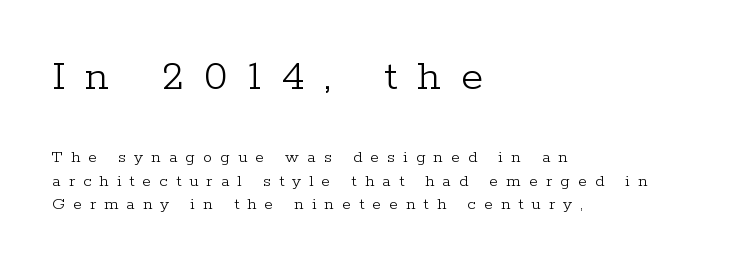
Font category for this specimen: serif. This rendering uses left alignment, leaving the right contour irregular. Vertical stems look standard width or narrower in stroke. In terms of letterspacing, this is a distinctly airy, spread setting.
